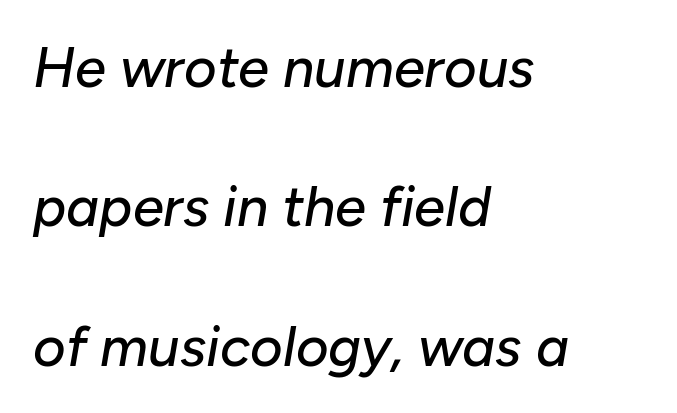
Q: Is the text italic (slanted)? A: Yes, it leans right by about 10 degrees.
Q: Is the text underlined? A: No.
Q: How is the paragraph aligned? A: Left-aligned.
Q: Is the spacing between letters normal or unusually wide? A: Normal.
Q: Is the spacing between lines tight, normal or loose? A: Loose.
Q: Width (condensed, normal, or wide)? A: Normal.
Q: Stroke contrast? A: Low.
Q: x-height? A: Medium.
Q: Monospaced? A: No.
